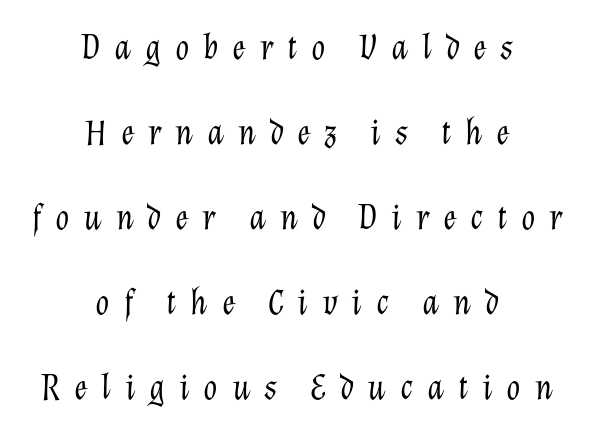
Q: Is the text bold? A: No.
Q: Is the text italic (slanted)? A: Yes, it leans right by about 12 degrees.
Q: Is the text underlined? A: No.
Q: How is the paragraph aligned? A: Centered.
Q: Is the spacing between letters normal or unusually wide? A: Unusually wide.
Q: Is the spacing between lines tight, normal or loose? A: Loose.
Q: Width (condensed, normal, or wide)? A: Normal.
Q: Stroke contrast? A: Low.
Q: x-height? A: Medium.
Q: Monospaced? A: No.
